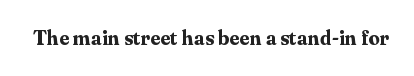
The image shows 20 px bold type, upright; set normal letter spacing, not underlined.
